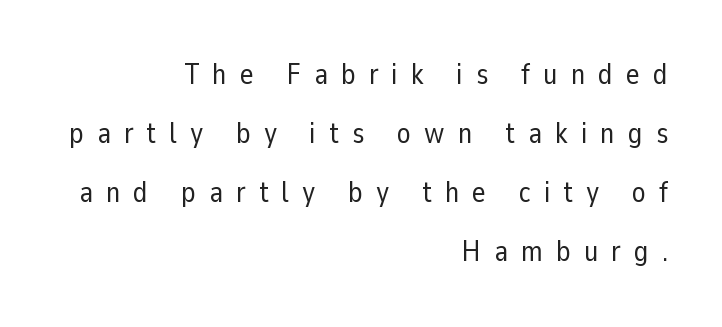
Nope, not italic — everything's standing straight. Observe the wide spacing: letters keep a clear distance from each other. Note the varied advance widths — an 'i' is clearly narrower than an 'm'. The rendering anchors every line to the right-hand side. Is this a sans? Yes — the strokes have no serifs.
